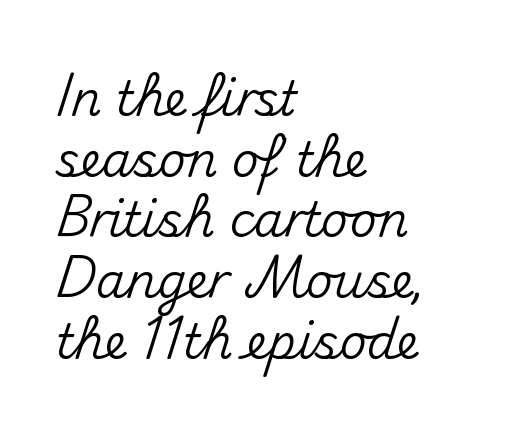
Q: Is the text italic (slanted)? A: Yes.
Q: Is the typeface a serif or a sans-serif typeface? A: Sans-serif.
Q: Is the text underlined? A: No.
Q: How is the paragraph aligned? A: Left-aligned.
Q: Is the spacing between letters normal or unusually wide? A: Normal.
Q: Is the spacing between lines tight, normal or loose? A: Normal.
Q: Width (condensed, normal, or wide)? A: Normal.
Q: Stroke contrast? A: Medium.
Q: x-height? A: Small.
Q: Monospaced? A: No.
